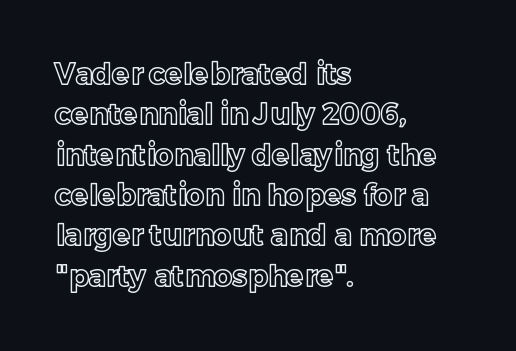
The image shows 29 px text type, upright; set left-aligned, normal line spacing (1.39x), normal letter spacing, not underlined; a medium x-height.
